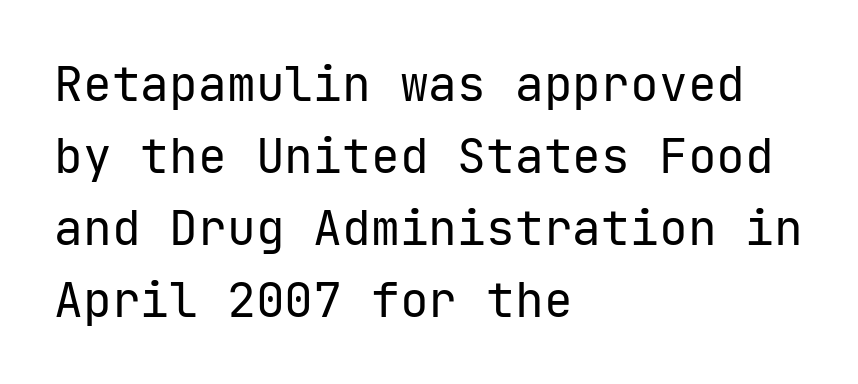
The image shows 48 px regular-weight sans-serif type, upright, monospaced; set left-aligned, normal line spacing (1.5x), normal letter spacing, not underlined; low stroke contrast and a medium x-height.
